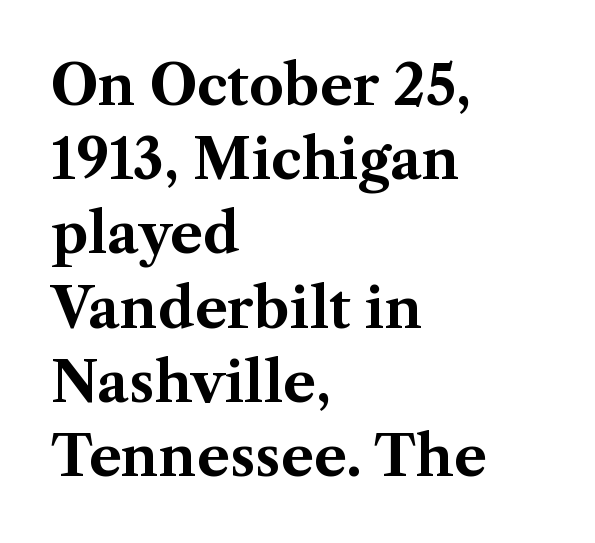
Q: Is the text bold? A: Yes.
Q: Is the text italic (slanted)? A: No, it is upright.
Q: Is the typeface a serif or a sans-serif typeface? A: Serif.
Q: Is the text underlined? A: No.
Q: How is the paragraph aligned? A: Left-aligned.
Q: Is the spacing between letters normal or unusually wide? A: Normal.
Q: Is the spacing between lines tight, normal or loose? A: Normal.
Q: Width (condensed, normal, or wide)? A: Normal.
Q: Stroke contrast? A: Medium.
Q: x-height? A: Medium.
Q: Monospaced? A: No.
